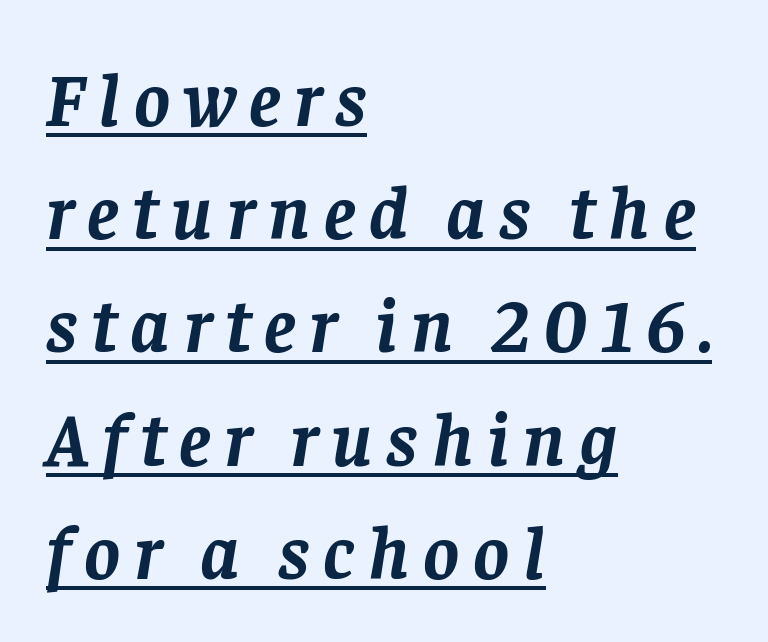
{"serif": "yes", "italic": "yes", "lean": "right", "slant_degrees": 8, "bold": "yes", "weight": "semibold", "width": "normal", "stroke_contrast": "low", "x_height": "large", "monospaced": "no", "underline": "yes", "align": "left", "line_spacing": "normal", "line_spacing_ratio": 1.49, "glyph_px": 76}
